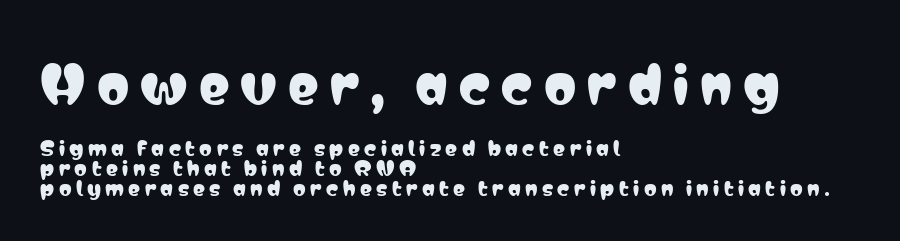
The image shows 51 px condensed sans-serif type, upright; set left-aligned, tight line spacing (0.99x), unusually wide letter spacing (+0.22 em), not underlined; the first (top) block is 2.55x larger; low stroke contrast and a medium x-height.
